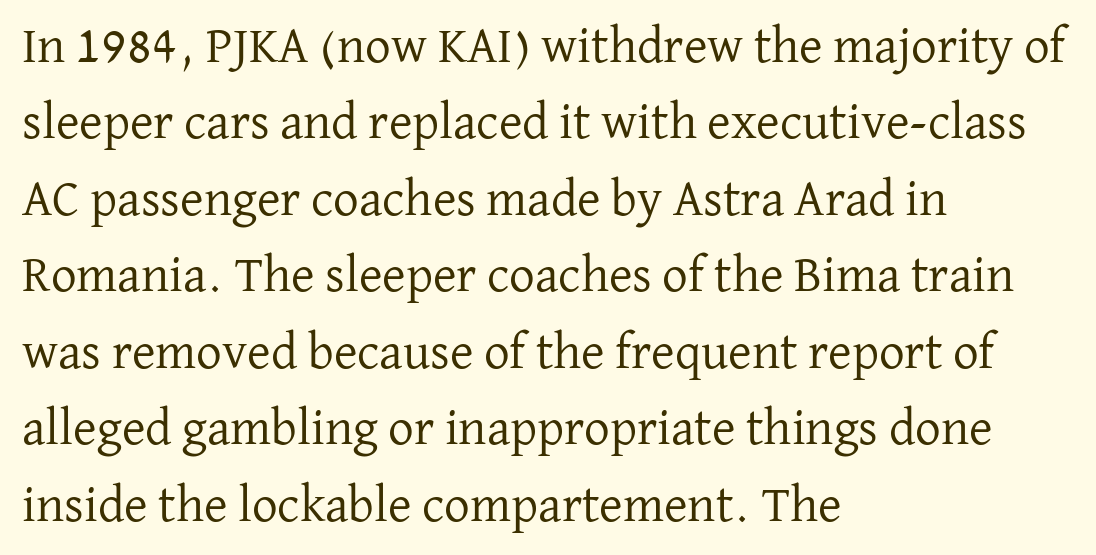
{"serif": "yes", "italic": "no", "bold": "no", "weight": "regular", "width": "normal", "stroke_contrast": "low", "x_height": "medium", "monospaced": "no", "underline": "no", "align": "left", "line_spacing": "normal", "line_spacing_ratio": 1.5, "letter_spacing": "normal", "letter_spacing_em": 0.0, "glyph_px": 51}
